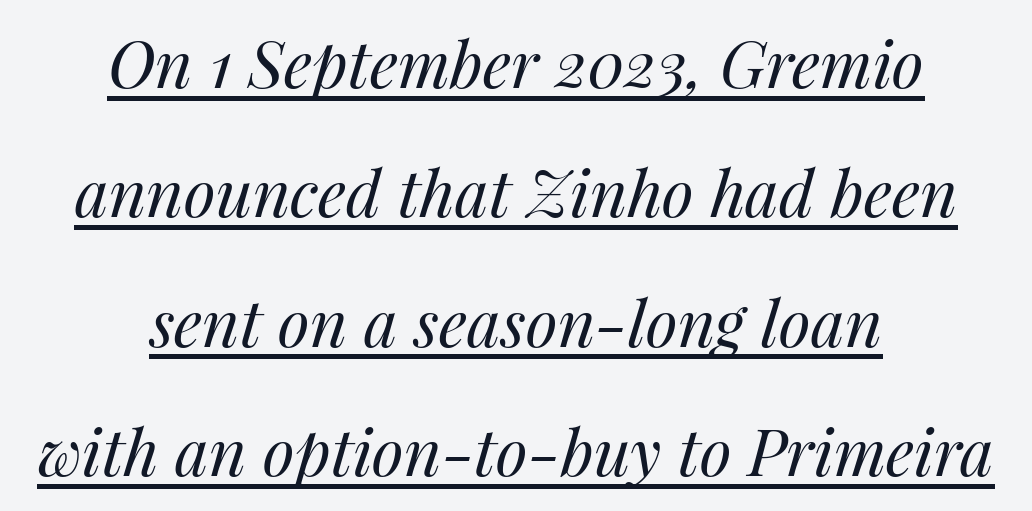
Layout note: lines centered. When letters slant like this, we call the style italic. Letter spacing: default. The passage shown is typed in a proportional face where columns would drift. Line spacing here is loose. Ink coverage per letter is moderate at most.
